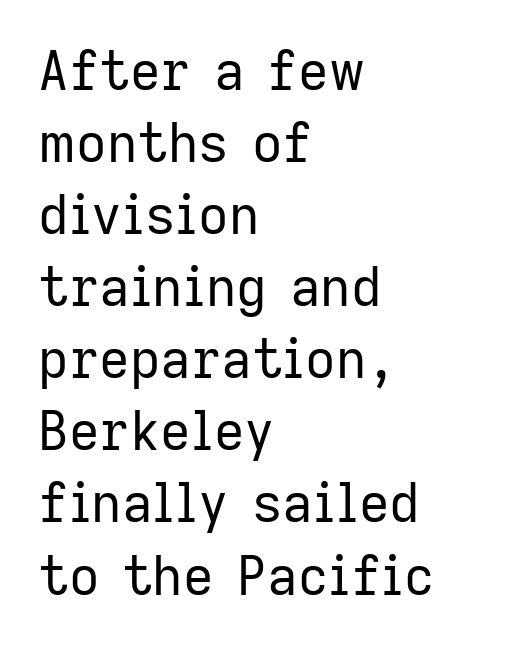
A roman cut, with each character standing at attention. Honestly, the letter spacing is just normal — you wouldn't notice it. Baseline-to-baseline distance is the conventional proportion of letter height. Unlike a traditional serif, this face leaves its strokes unadorned. Leftover space on each line is placed entirely after the last word. Here the designer chose a conventional face with non-uniform glyph widths.
